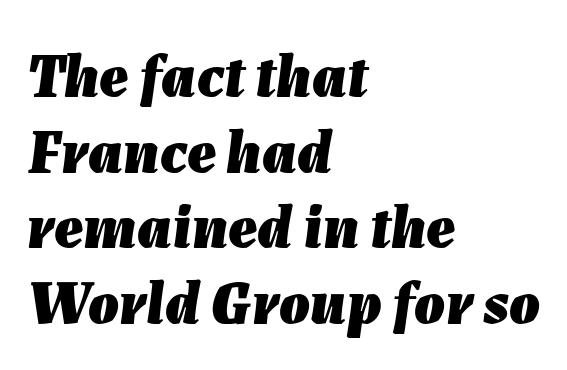
Q: Is the text bold? A: Yes.
Q: Is the text italic (slanted)? A: Yes, it leans right by about 7 degrees.
Q: Is the text underlined? A: No.
Q: How is the paragraph aligned? A: Left-aligned.
Q: Is the spacing between letters normal or unusually wide? A: Normal.
Q: Width (condensed, normal, or wide)? A: Normal.
Q: Stroke contrast? A: Low.
Q: x-height? A: Medium.
Q: Monospaced? A: No.
